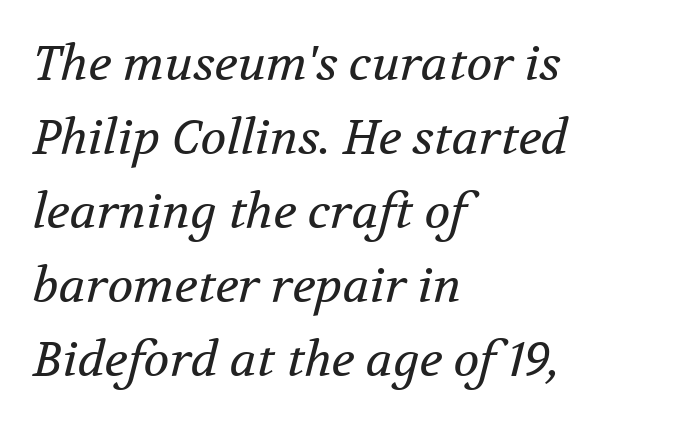
The image shows 48 px regular-weight serif type, italic (leaning right); set left-aligned, normal line spacing (1.54x), normal letter spacing, not underlined; medium stroke contrast and a medium x-height.
